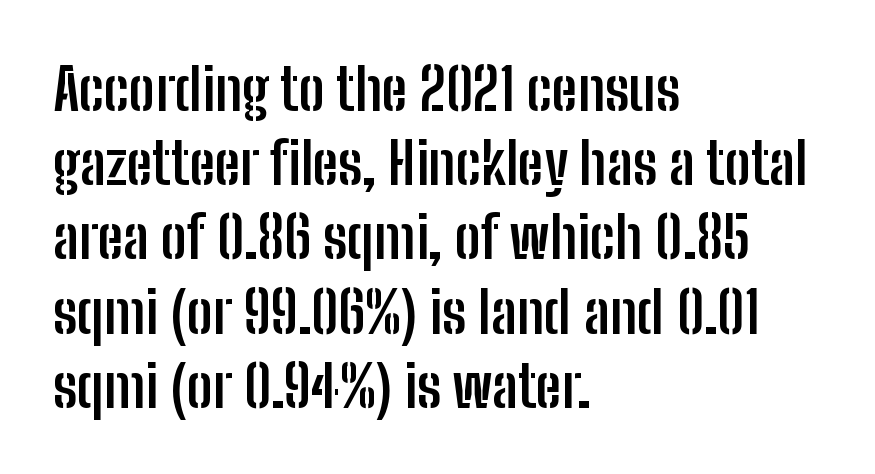
The text block is weighted toward the left margin, trailing off unevenly rightward. Is this a fixed-width face? No — the glyphs have proportional, varying widths. The rendering keeps characters at their native spacing. Unlike a traditional serif, this face leaves its strokes unadorned. Compared with typical paragraphs, the rows here are spaced about the same. Nobody drew a line under any word here.
